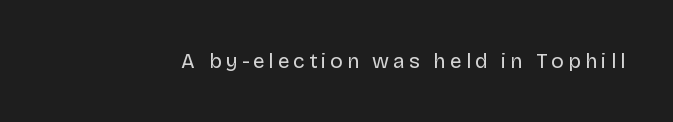
The image shows 21 px text type, upright; set not underlined.
